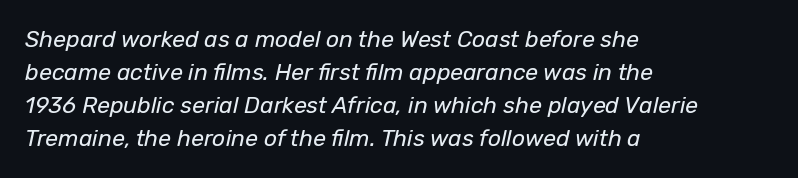
Students, observe: this is what conventionally led text looks like. These glyphs show unthickened strokes, regular width or finer. These lines were composed using italics. One-word summary of the alignment: left.
